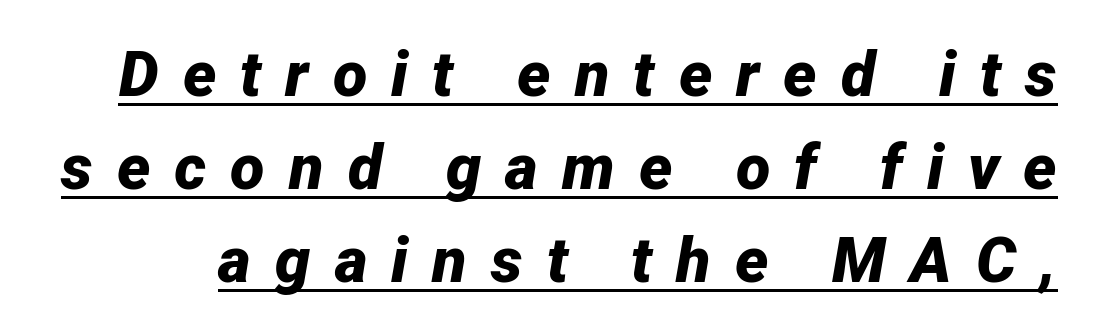
Q: Is the text bold? A: Yes.
Q: Is the text italic (slanted)? A: Yes, it leans right by about 12 degrees.
Q: Is the text underlined? A: Yes.
Q: Is the spacing between letters normal or unusually wide? A: Unusually wide.
Q: Is the spacing between lines tight, normal or loose? A: Normal.
Q: Width (condensed, normal, or wide)? A: Normal.
Q: Stroke contrast? A: Low.
Q: x-height? A: Medium.
Q: Monospaced? A: No.
